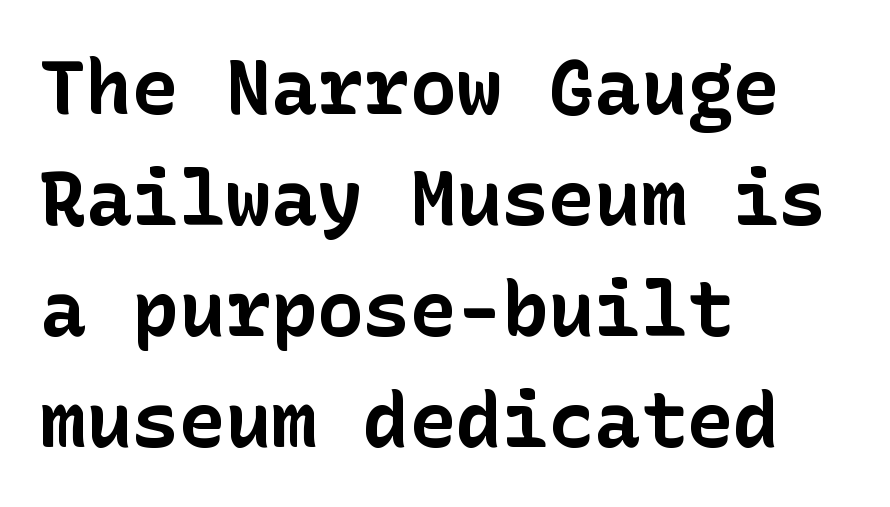
The image shows 77 px bold sans-serif type, upright; set left-aligned, normal line spacing (1.44x), normal letter spacing, not underlined; low stroke contrast and a medium x-height.
